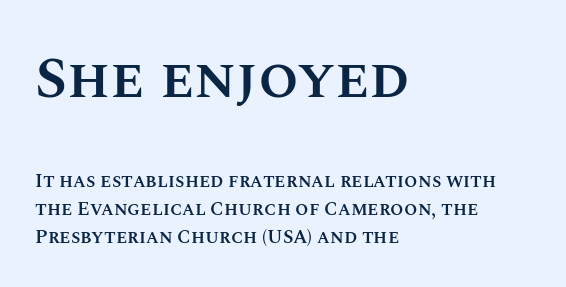
The image shows 58 px semibold type, upright; set left-aligned, normal line spacing (1.46x), normal letter spacing, not underlined; the first (top) block is 3.05x larger; medium stroke contrast and a large x-height.
